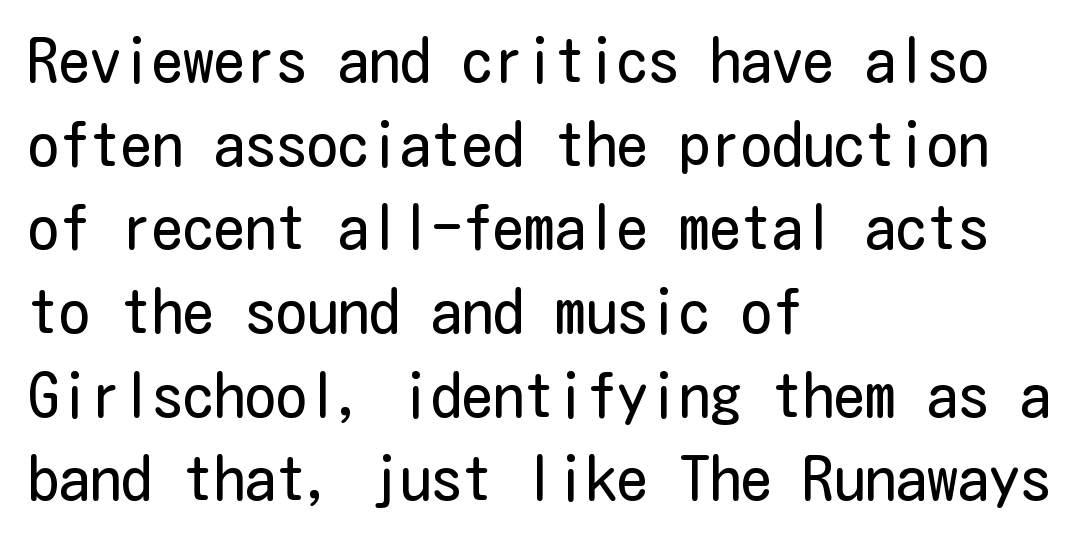
No chunkiness to these letters — they're not bold. Designer's note — italics off, roman on. Reading down the column, the eye jumps a familiar distance to each next line. The lines in this sample share a left origin and differ only in where they stop.
